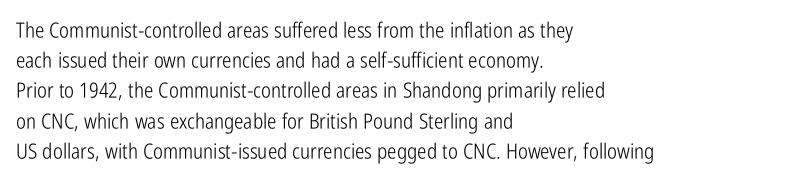
The image shows 21 px text type, upright; set left-aligned, normal line spacing (1.44x), normal letter spacing, not underlined.
